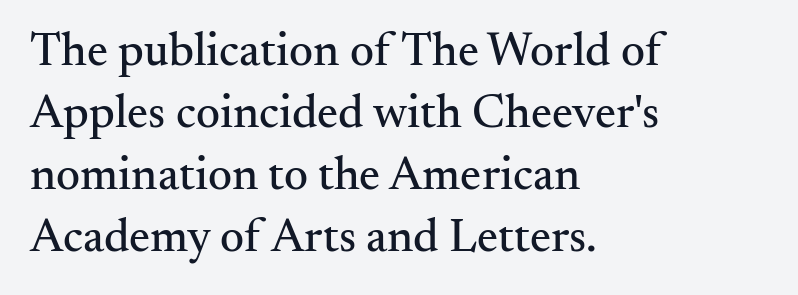
Honestly, the letter spacing is just normal — you wouldn't notice it. Notice how the passage keeps a crisp vertical edge on the left only. Varying glyph widths throughout — classic text-font behaviour. The font family rendered here belongs to the serif group. Leading matches the norm, producing a regular column.
